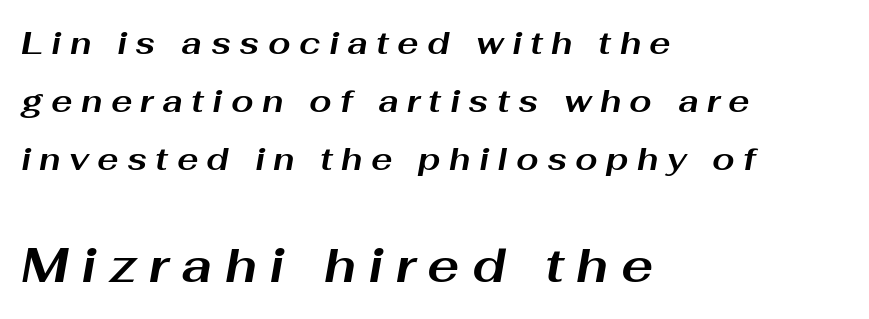
Q: Is the text bold? A: Yes.
Q: Is the text italic (slanted)? A: Yes, it leans right by about 10 degrees.
Q: Is the text underlined? A: No.
Q: How is the paragraph aligned? A: Left-aligned.
Q: Is the spacing between letters normal or unusually wide? A: Unusually wide.
Q: Which block of text is set in a larger size, the first (top) or the second (bottom)? A: The second (bottom) one.
Q: Width (condensed, normal, or wide)? A: Wide.
Q: Stroke contrast? A: Medium.
Q: x-height? A: Medium.
Q: Monospaced? A: No.
